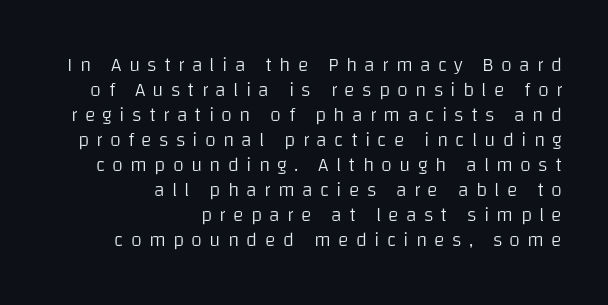
The image shows 20 px text type, upright; set right-aligned, normal line spacing (1.25x), unusually wide letter spacing (+0.36 em), not underlined.
